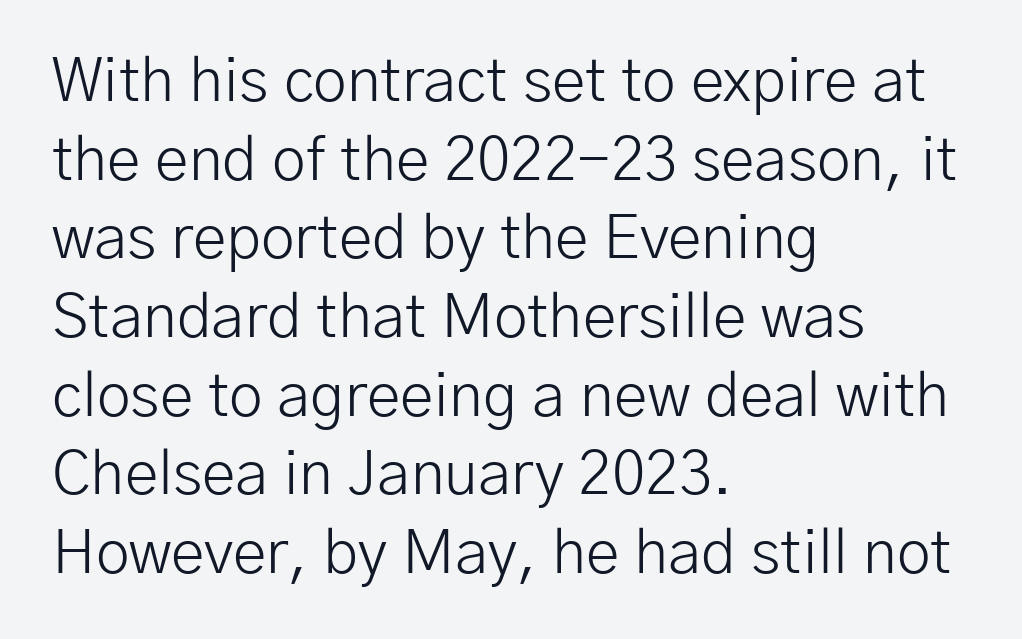
{"serif": "no", "italic": "no", "bold": "no", "weight": "light", "width": "normal", "stroke_contrast": "low", "x_height": "medium", "monospaced": "no", "underline": "no", "align": "left", "line_spacing": "normal", "line_spacing_ratio": 1.29, "letter_spacing": "normal", "letter_spacing_em": 0.0, "glyph_px": 61}
